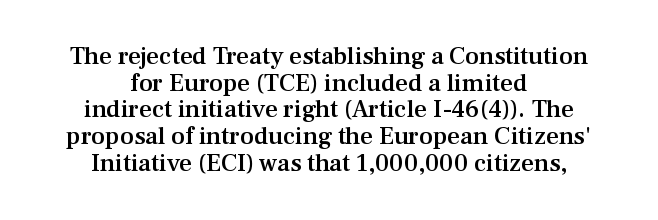
The image shows 25 px text type, upright; set centered, tight line spacing (1.07x), normal letter spacing, not underlined.
